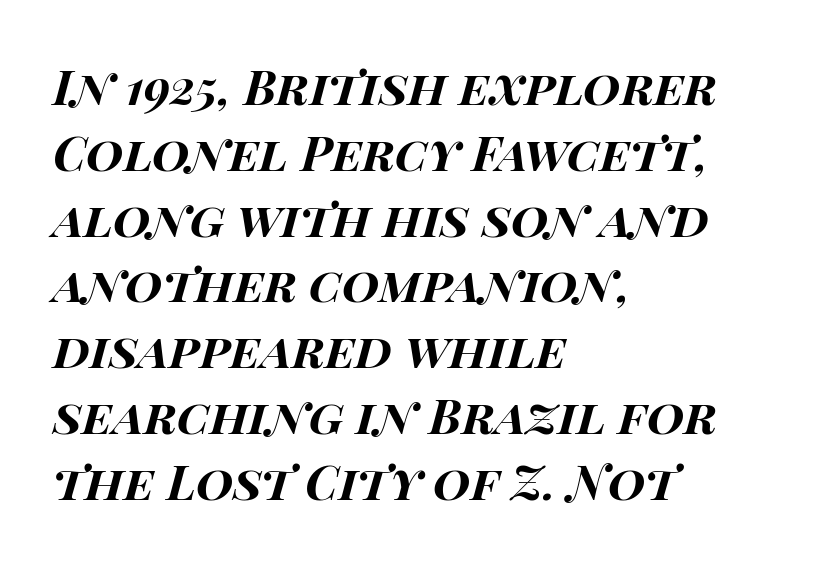
Q: Is the text bold? A: Yes.
Q: Is the text italic (slanted)? A: Yes, it leans right by about 15 degrees.
Q: Is the text underlined? A: No.
Q: How is the paragraph aligned? A: Left-aligned.
Q: Is the spacing between letters normal or unusually wide? A: Normal.
Q: Is the spacing between lines tight, normal or loose? A: Normal.
Q: Width (condensed, normal, or wide)? A: Wide.
Q: Stroke contrast? A: High.
Q: x-height? A: Large.
Q: Monospaced? A: No.
